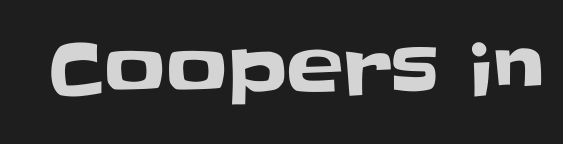
I'd call this a sans setting — the letters go barefoot. Only glyphs here, with clear space below each row. Proportional: the letters do not fall into vertical columns. Posture: upright roman. The type is set solid horizontally, with unmodified tracking.
